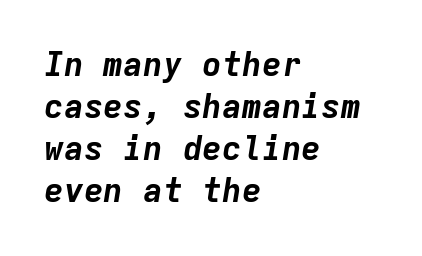
The image shows 33 px bold type, italic (leaning right), monospaced; set left-aligned, normal line spacing (1.27x), normal letter spacing, not underlined; low stroke contrast and a medium x-height.
